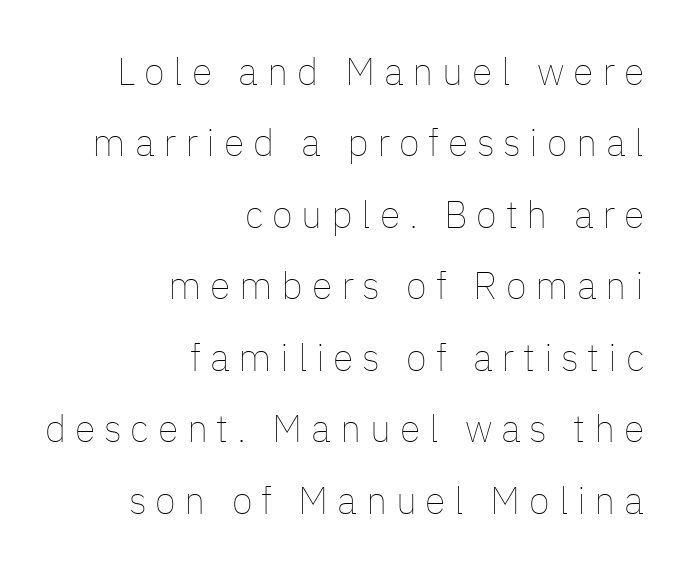
{"italic": "no", "bold": "no", "weight": "thin", "width": "normal", "stroke_contrast": "low", "x_height": "medium", "monospaced": "no", "underline": "no", "align": "right", "line_spacing_ratio": 1.88, "letter_spacing": "wide", "letter_spacing_em": 0.23, "glyph_px": 38}
